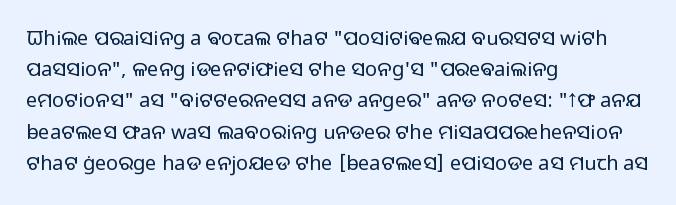
{"italic": "no", "bold": "no", "underline": "no", "align": "left", "line_spacing": "normal", "line_spacing_ratio": 1.56, "letter_spacing": "normal", "letter_spacing_em": 0.0, "glyph_px": 20}
